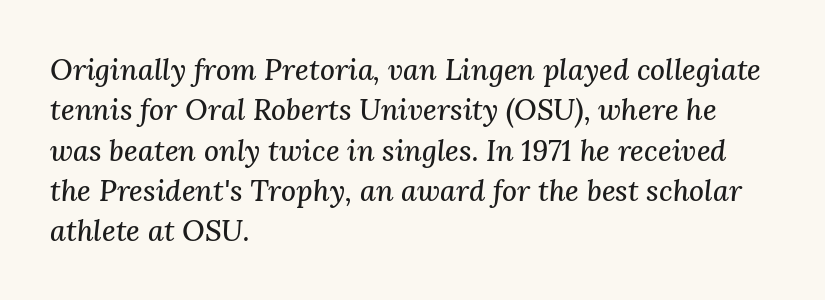
{"serif": "yes", "italic": "yes", "lean": "right", "slant_degrees": 3, "width": "normal", "stroke_contrast": "medium", "x_height": "medium", "monospaced": "no", "underline": "no", "align": "left", "line_spacing": "normal", "line_spacing_ratio": 1.39, "letter_spacing": "normal", "letter_spacing_em": 0.0, "glyph_px": 29}
